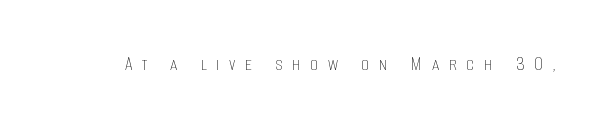
In terms of posture, this sample is upright. Vertical stems look standard width or narrower in stroke. Unmarked baselines from the first word to the last. The rendering inserts visible extra space after every character.
